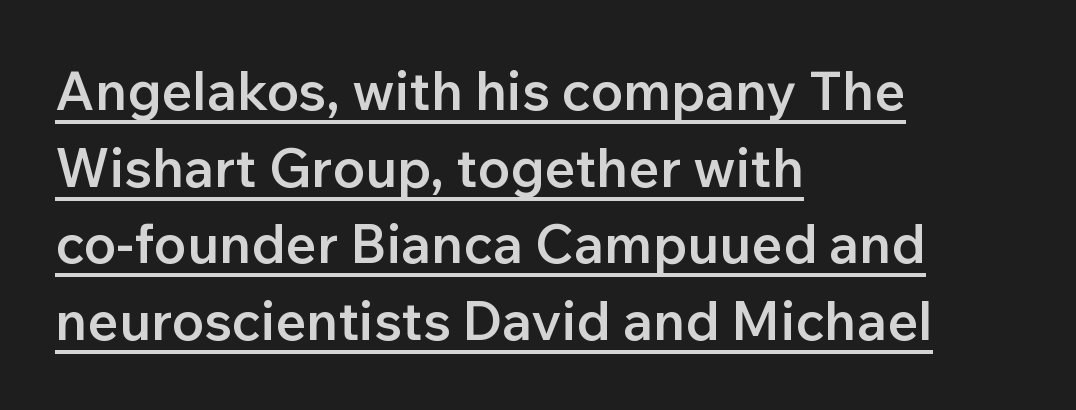
The image shows 54 px semibold sans-serif type, upright; set left-aligned, normal line spacing (1.42x), normal letter spacing, underlined; low stroke contrast and a medium x-height.
